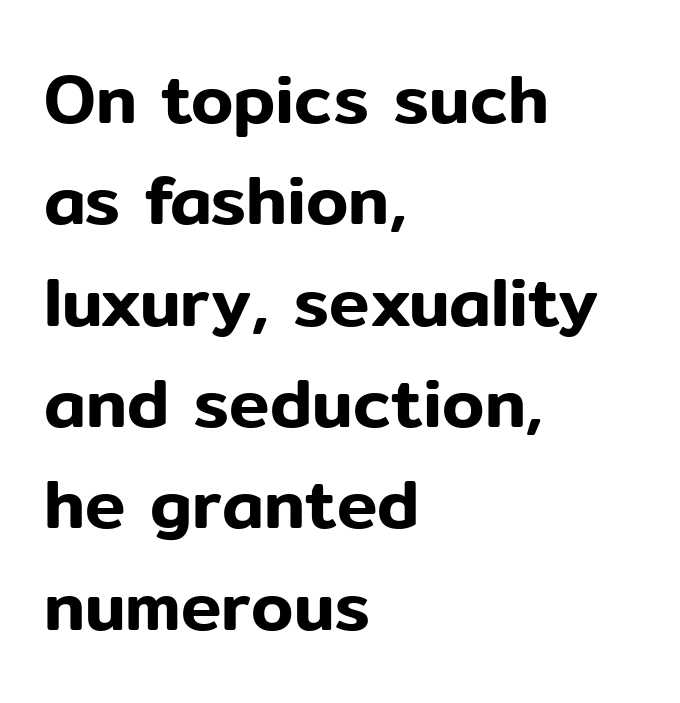
The type family on display is of the sans-serif kind. This is roman type, the default non-slanted kind. Underline: absent. Words appear dense and cohesive because spacing is normal.
